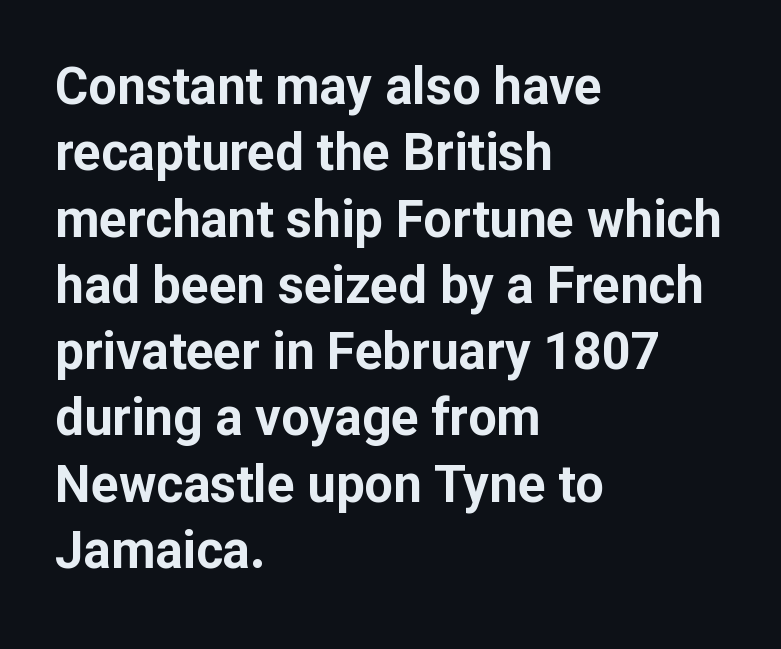
The image shows 51 px bold sans-serif type, upright; set left-aligned, normal line spacing (1.3x), normal letter spacing, not underlined; low stroke contrast and a medium x-height.
